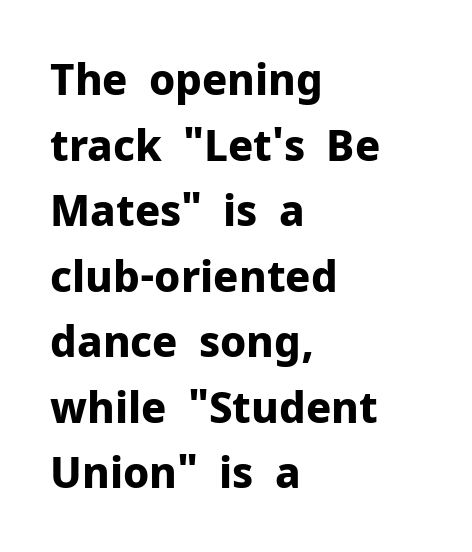
The image shows 42 px bold sans-serif type, upright; set left-aligned, normal line spacing (1.56x), normal letter spacing, not underlined; low stroke contrast and a medium x-height.
